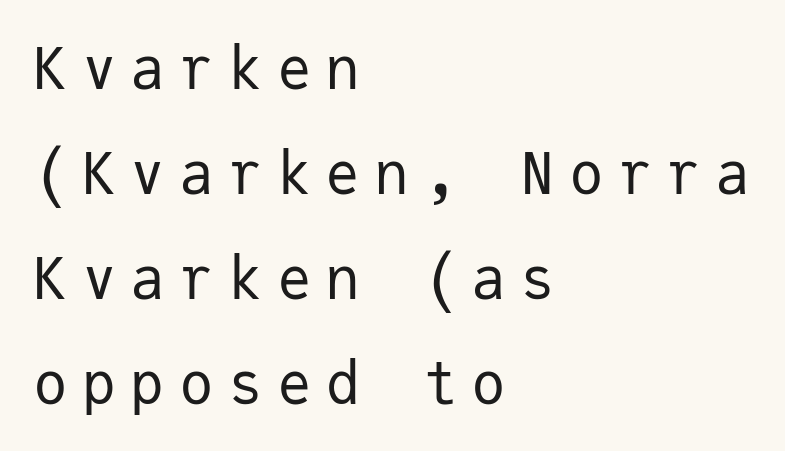
This sample has the even, mechanical cadence of fixed-width lettering. Any mark beneath the type? The region is blank. The horizontal fit of the characters is loose and conspicuously gappy. Stems here are at most as thick as an everyday book face. Classification — sans serif. No italicization has been applied; the sample stays upright.
